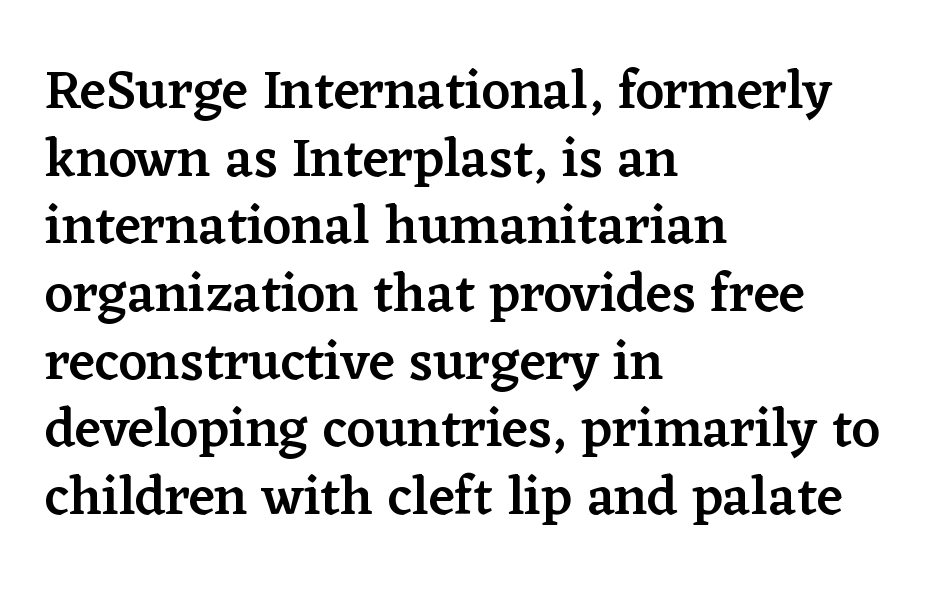
{"serif": "yes", "italic": "no", "bold": "semi", "weight": "semibold", "width": "normal", "stroke_contrast": "low", "x_height": "medium", "monospaced": "no", "underline": "no", "align": "left", "line_spacing_ratio": 1.23, "letter_spacing": "normal", "letter_spacing_em": 0.0, "glyph_px": 55}
